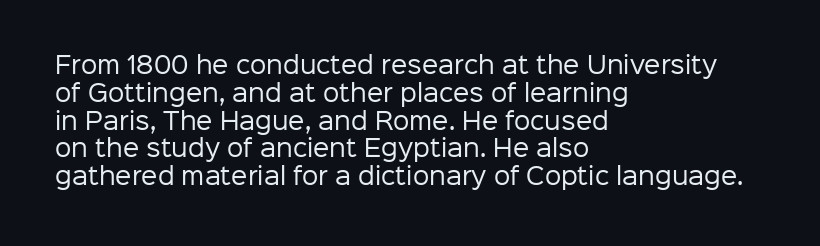
{"italic": "no", "bold": "no", "underline": "no", "align": "left", "line_spacing_ratio": 1.21, "letter_spacing": "normal", "letter_spacing_em": 0.0, "glyph_px": 23}
